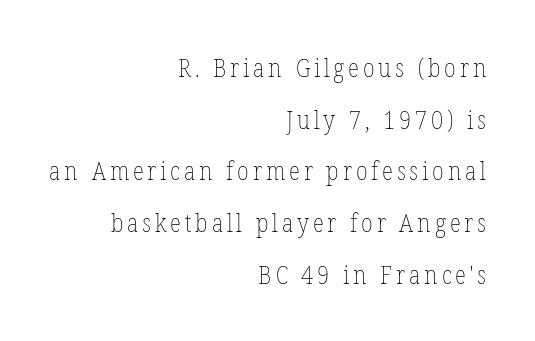
The image shows 26 px text type, upright; set right-aligned, loose line spacing (1.99x), not underlined.
